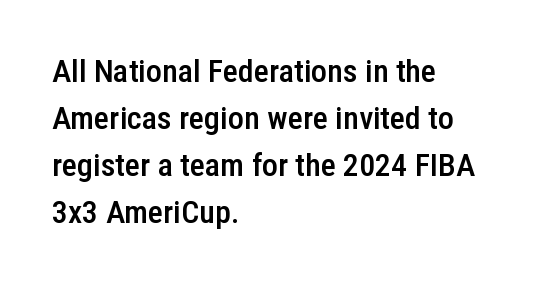
The image shows 32 px semibold, condensed sans-serif type, upright; set left-aligned, normal line spacing (1.47x), normal letter spacing, not underlined; low stroke contrast and a medium x-height.
